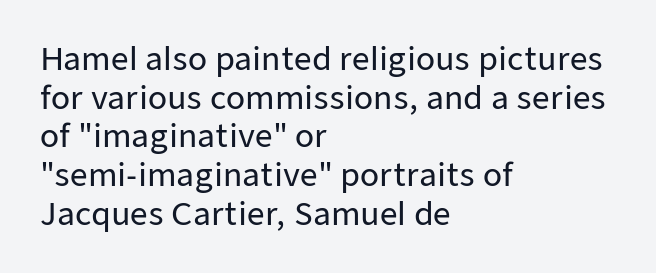
{"serif": "no", "italic": "no", "width": "normal", "stroke_contrast": "low", "x_height": "medium", "monospaced": "no", "underline": "no", "align": "left", "line_spacing": "normal", "line_spacing_ratio": 1.25, "letter_spacing": "normal", "letter_spacing_em": 0.0, "glyph_px": 31}
